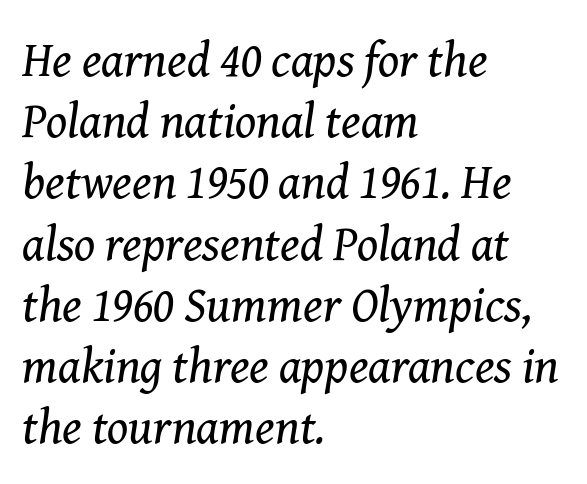
Q: Is the text bold? A: No.
Q: Is the text italic (slanted)? A: Yes, it leans right by about 8 degrees.
Q: Is the typeface a serif or a sans-serif typeface? A: Serif.
Q: Is the text underlined? A: No.
Q: How is the paragraph aligned? A: Left-aligned.
Q: Is the spacing between letters normal or unusually wide? A: Normal.
Q: Is the spacing between lines tight, normal or loose? A: Normal.
Q: Width (condensed, normal, or wide)? A: Normal.
Q: Stroke contrast? A: Medium.
Q: x-height? A: Medium.
Q: Monospaced? A: No.
